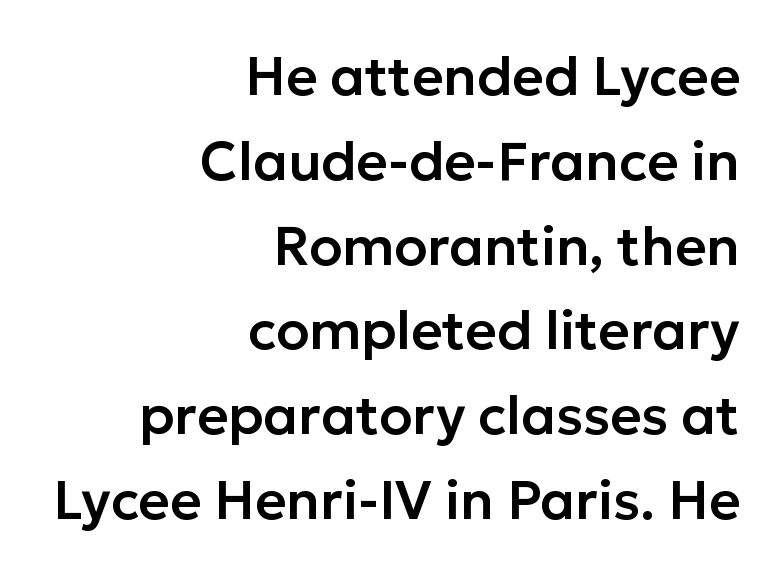
The image shows 54 px sans-serif type, upright; set right-aligned, normal line spacing (1.57x), normal letter spacing, not underlined; low stroke contrast and a medium x-height.
